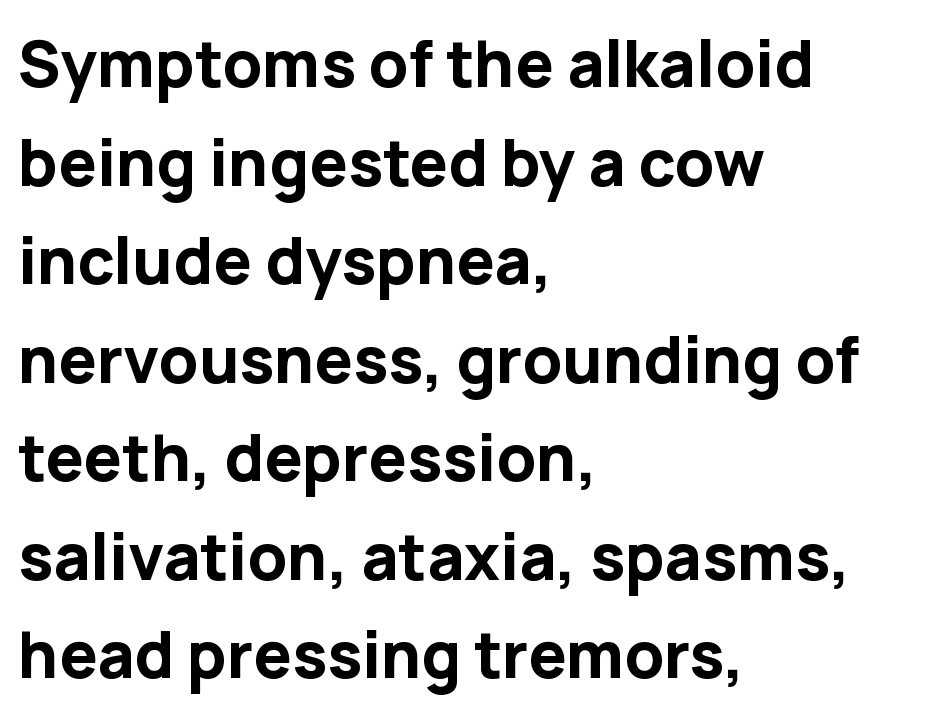
{"serif": "no", "italic": "no", "bold": "yes", "weight": "bold", "width": "normal", "stroke_contrast": "low", "x_height": "medium", "monospaced": "no", "underline": "no", "align": "left", "line_spacing": "normal", "line_spacing_ratio": 1.54, "letter_spacing": "normal", "letter_spacing_em": 0.0, "glyph_px": 64}
